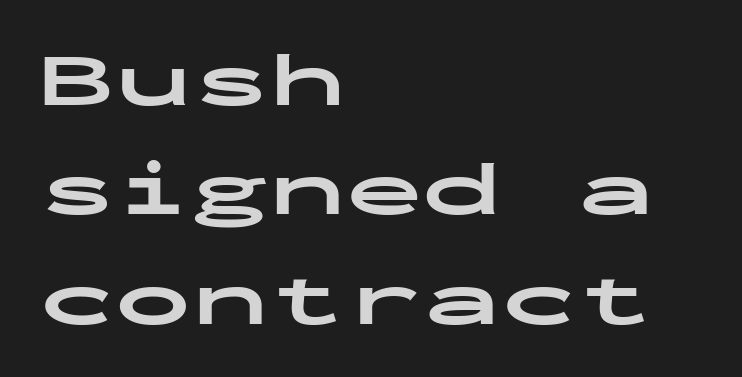
{"serif": "no", "italic": "no", "bold": "yes", "weight": "bold", "width": "wide", "stroke_contrast": "low", "x_height": "medium", "monospaced": "yes", "underline": "no", "align": "left", "line_spacing": "normal", "line_spacing_ratio": 1.42, "letter_spacing": "normal", "letter_spacing_em": 0.0, "glyph_px": 77}
